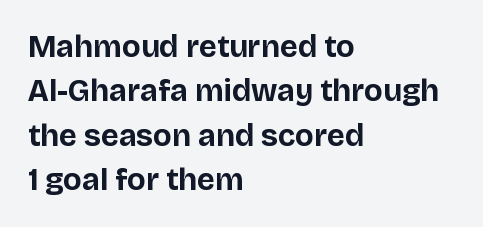
Q: Is the text bold? A: Yes.
Q: Is the text italic (slanted)? A: No, it is upright.
Q: Is the typeface a serif or a sans-serif typeface? A: Sans-serif.
Q: Is the text underlined? A: No.
Q: How is the paragraph aligned? A: Left-aligned.
Q: Is the spacing between letters normal or unusually wide? A: Normal.
Q: Is the spacing between lines tight, normal or loose? A: Normal.
Q: Width (condensed, normal, or wide)? A: Normal.
Q: Stroke contrast? A: Low.
Q: x-height? A: Large.
Q: Monospaced? A: No.
